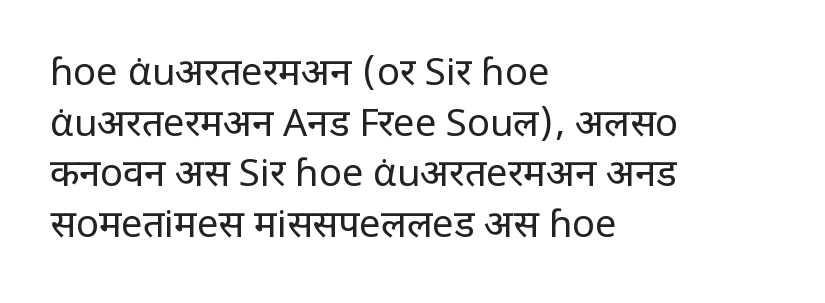
{"serif": "no", "italic": "no", "bold": "no", "weight": "regular", "width": "condensed", "stroke_contrast": "low", "x_height": "large", "monospaced": "no", "underline": "no", "align": "left", "line_spacing": "normal", "line_spacing_ratio": 1.33, "letter_spacing": "normal", "letter_spacing_em": 0.0, "glyph_px": 38}
